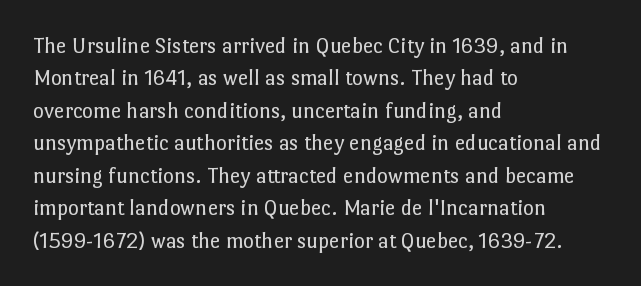
Q: Is the text bold? A: No.
Q: Is the text italic (slanted)? A: No, it is upright.
Q: Is the text underlined? A: No.
Q: How is the paragraph aligned? A: Left-aligned.
Q: Is the spacing between letters normal or unusually wide? A: Normal.
Q: Is the spacing between lines tight, normal or loose? A: Normal.
